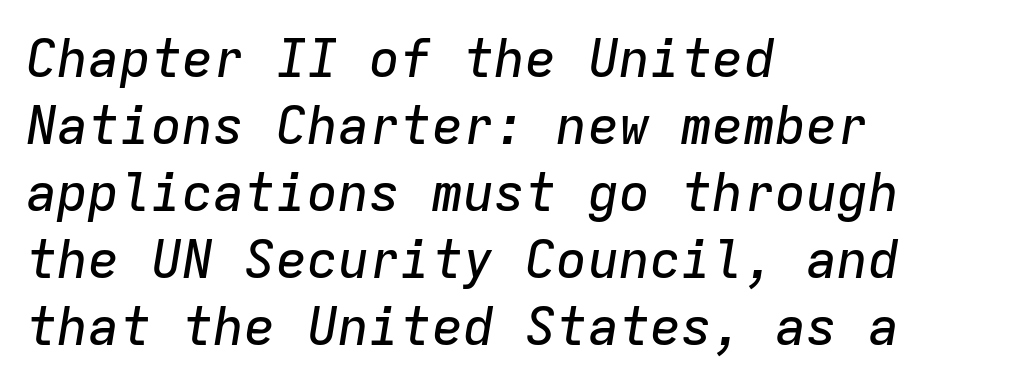
The image shows 52 px text type, italic (leaning right), monospaced; set left-aligned, normal line spacing (1.29x), normal letter spacing, not underlined; low stroke contrast and a medium x-height.
